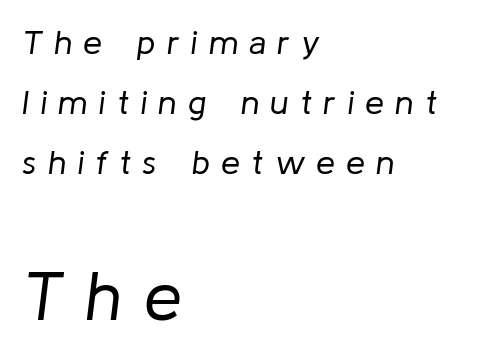
Style check: oblique. Between one letter and the next there's a generous, obvious gap. Between these two stacked blocks, the lower one wins on size. The letters advance in unequal steps, a hallmark of proportional type. A clean baseline with only descenders dipping below it.
